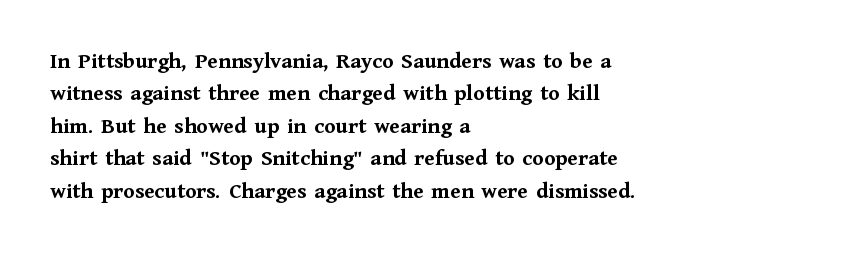
The space directly below the letters is spotless. A dark, heavy texture on the line: the type is bold. Every row of glyphs begins at an identical x-position on the left. Posture: vertical.
